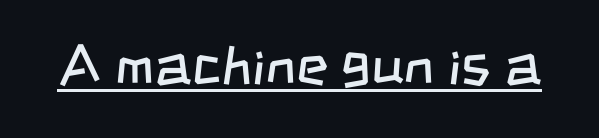
Students, observe the line beneath the letters — that is underlining. Note: no serifs on the glyphs. Ink coverage per letter is moderate at most. Look at the tracking — it's just the regular setting, nothing added. Looks like regular typesetting: each glyph gets only the width it needs.
